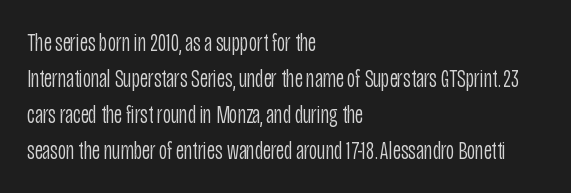
Q: Is the text bold? A: No.
Q: Is the text italic (slanted)? A: No, it is upright.
Q: Is the text underlined? A: No.
Q: How is the paragraph aligned? A: Left-aligned.
Q: Is the spacing between letters normal or unusually wide? A: Normal.
Q: Is the spacing between lines tight, normal or loose? A: Normal.
